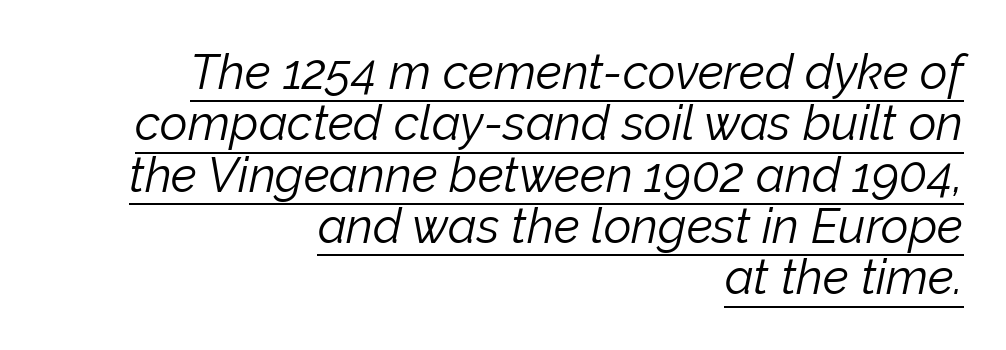
The image shows 48 px light type, italic (leaning right); set right-aligned, tight line spacing (1.07x), normal letter spacing, underlined; low stroke contrast and a medium x-height.
